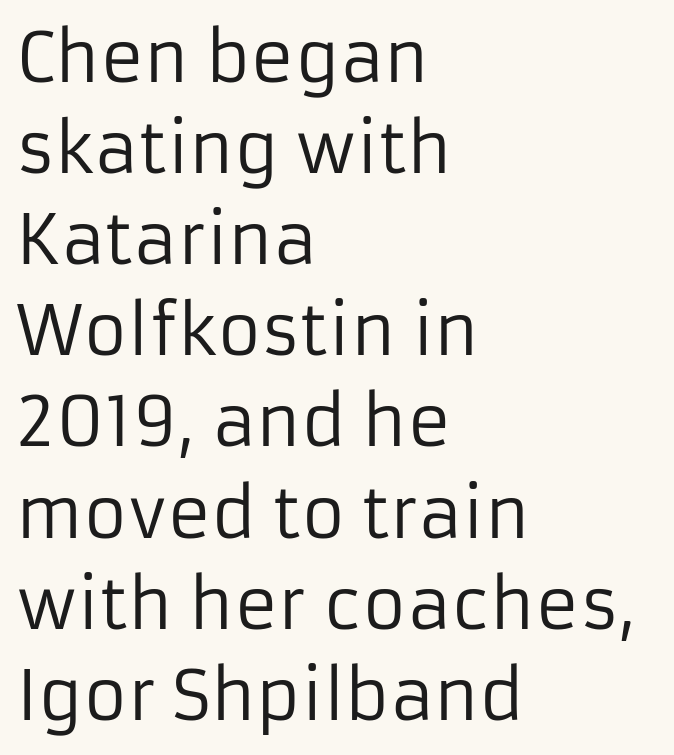
The image shows 67 px regular-weight sans-serif type, upright; set left-aligned, normal line spacing (1.36x), normal letter spacing, not underlined; low stroke contrast and a medium x-height.
